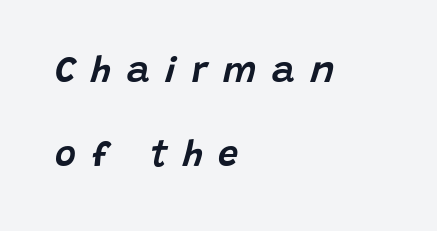
The letters are spread apart with noticeably loose tracking. Rows of type keep a wide berth in the vertical direction. Is the type slanted? Yes — the strokes lean at a clear angle. Teacher's note: observe the even left margin — that is flush-left alignment. Underlining? Definitely not there. Character widths vary here, with narrow letters taking less room than wide ones.
